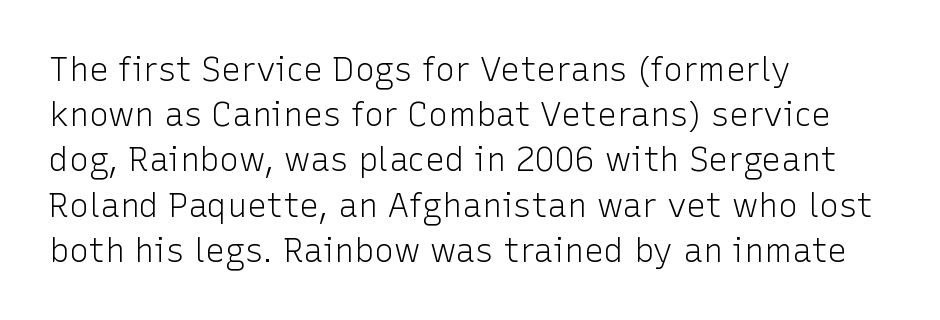
The image shows 33 px light sans-serif type, upright; set left-aligned, normal line spacing (1.37x), normal letter spacing, not underlined; low stroke contrast and a medium x-height.
